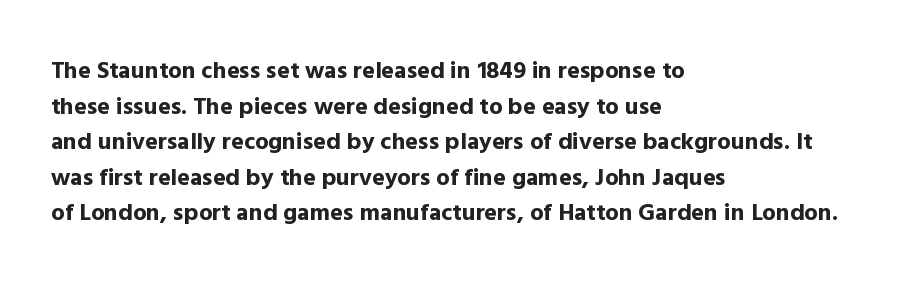
{"italic": "no", "bold": "yes", "underline": "no", "align": "left", "line_spacing": "normal", "line_spacing_ratio": 1.48, "letter_spacing": "normal", "letter_spacing_em": 0.0, "glyph_px": 24}
